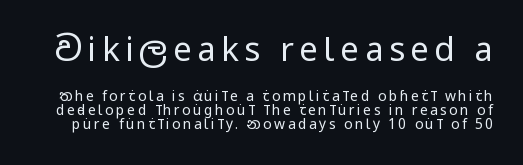
The image shows 33 px regular-weight, condensed sans-serif type, upright; set tight line spacing (0.97x), not underlined; the first (top) block is 2.36x larger; low stroke contrast and a large x-height.
